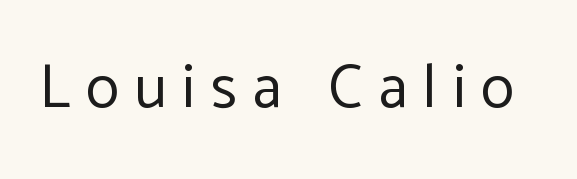
The image shows 61 px regular-weight sans-serif type, upright; set unusually wide letter spacing (+0.26 em), not underlined; low stroke contrast and a medium x-height.
